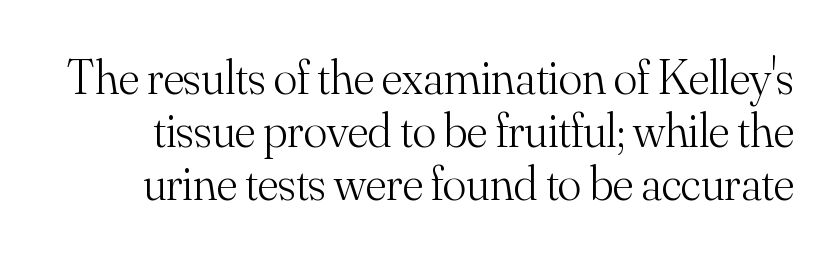
Q: Is the text bold? A: No.
Q: Is the text italic (slanted)? A: No, it is upright.
Q: Is the typeface a serif or a sans-serif typeface? A: Serif.
Q: Is the text underlined? A: No.
Q: Is the spacing between letters normal or unusually wide? A: Normal.
Q: Is the spacing between lines tight, normal or loose? A: Tight.
Q: Width (condensed, normal, or wide)? A: Normal.
Q: Stroke contrast? A: Medium.
Q: x-height? A: Small.
Q: Monospaced? A: No.
